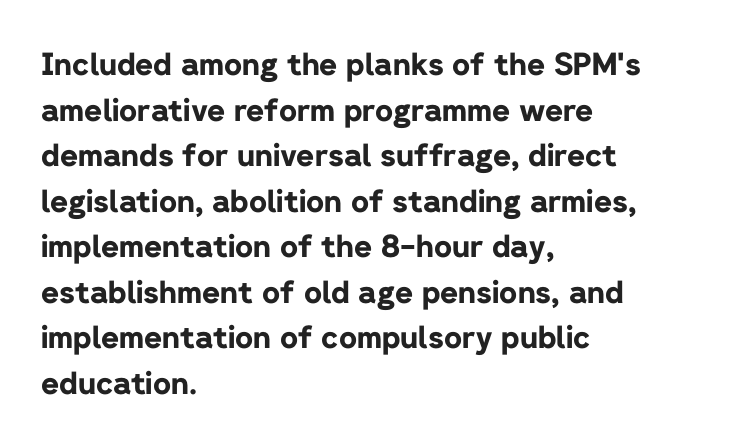
{"serif": "no", "italic": "no", "bold": "yes", "weight": "bold", "width": "normal", "stroke_contrast": "low", "x_height": "medium", "monospaced": "no", "underline": "no", "align": "left", "line_spacing": "normal", "line_spacing_ratio": 1.47, "letter_spacing": "normal", "letter_spacing_em": 0.0, "glyph_px": 31}
